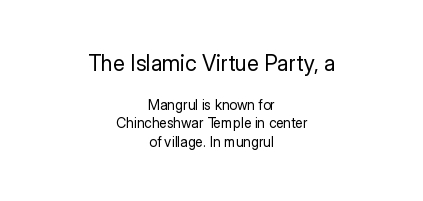
The image shows 22 px text type, upright; set centered, normal line spacing (1.33x), normal letter spacing, not underlined; the first (top) block is 1.57x larger.
